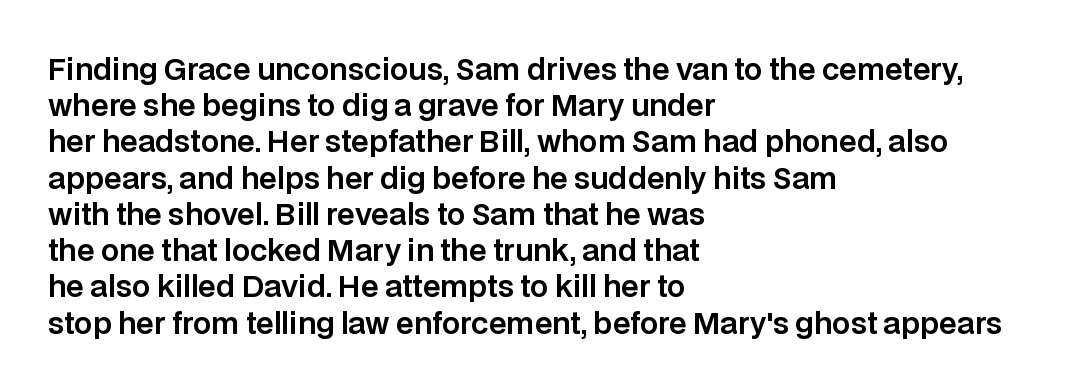
Q: Is the text italic (slanted)? A: No, it is upright.
Q: Is the typeface a serif or a sans-serif typeface? A: Sans-serif.
Q: Is the text underlined? A: No.
Q: How is the paragraph aligned? A: Left-aligned.
Q: Is the spacing between letters normal or unusually wide? A: Normal.
Q: Is the spacing between lines tight, normal or loose? A: Normal.
Q: Width (condensed, normal, or wide)? A: Normal.
Q: Stroke contrast? A: Low.
Q: x-height? A: Large.
Q: Monospaced? A: No.
